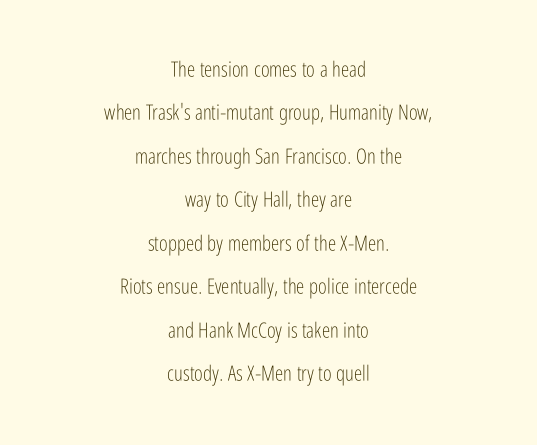
{"italic": "no", "bold": "no", "underline": "no", "align": "center", "line_spacing": "loose", "line_spacing_ratio": 2.07, "letter_spacing": "normal", "letter_spacing_em": 0.0, "glyph_px": 21}
